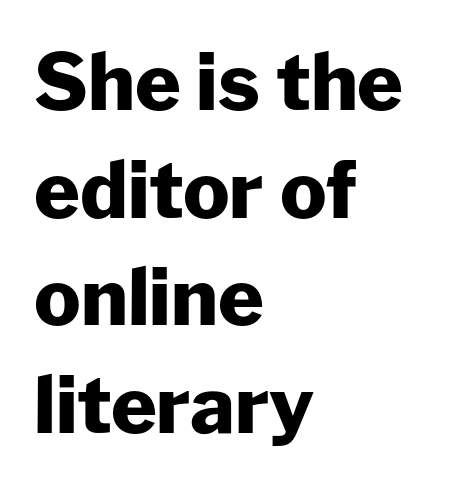
{"serif": "no", "italic": "no", "bold": "yes", "weight": "heavy", "width": "normal", "stroke_contrast": "low", "x_height": "medium", "monospaced": "no", "underline": "no", "align": "left", "line_spacing": "normal", "line_spacing_ratio": 1.38, "letter_spacing": "normal", "letter_spacing_em": 0.0, "glyph_px": 78}
